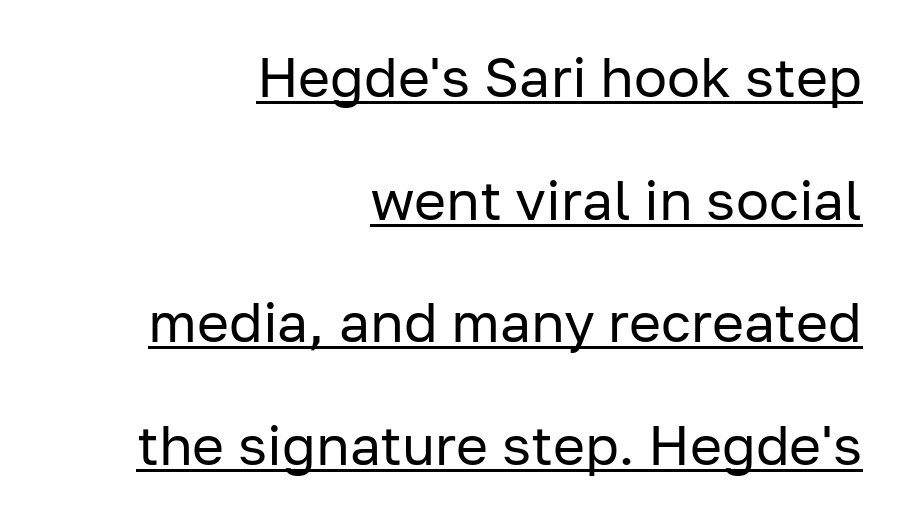
{"serif": "no", "italic": "no", "bold": "no", "weight": "regular", "width": "normal", "stroke_contrast": "low", "x_height": "medium", "monospaced": "no", "underline": "yes", "align": "right", "line_spacing": "loose", "line_spacing_ratio": 2.23, "letter_spacing": "normal", "letter_spacing_em": 0.0, "glyph_px": 55}
